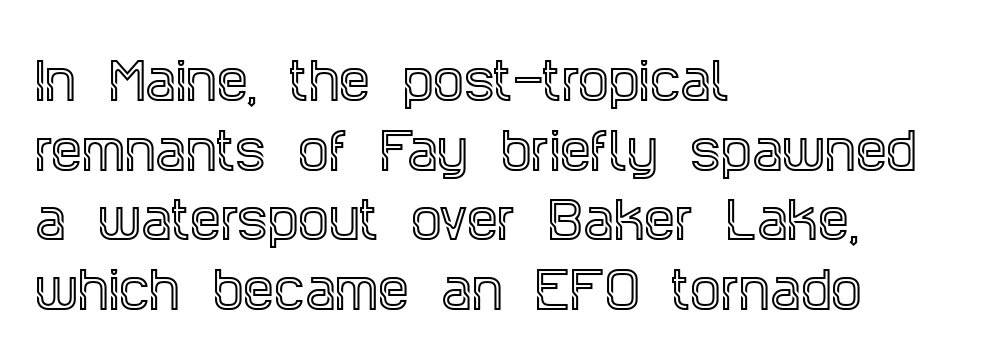
{"serif": "yes", "italic": "no", "width": "condensed", "x_height": "large", "monospaced": "no", "underline": "no", "align": "left", "line_spacing": "normal", "line_spacing_ratio": 1.42, "letter_spacing": "normal", "letter_spacing_em": 0.0, "glyph_px": 49}
